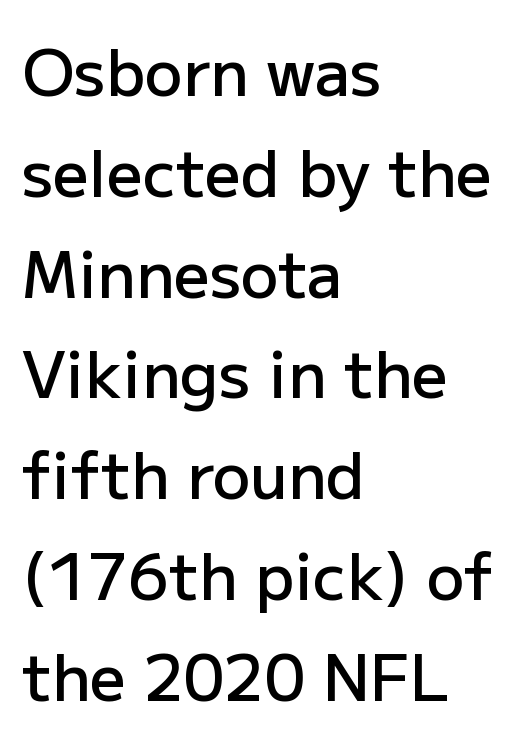
Q: Is the text bold? A: Semi-bold.
Q: Is the text italic (slanted)? A: No, it is upright.
Q: Is the typeface a serif or a sans-serif typeface? A: Sans-serif.
Q: Is the text underlined? A: No.
Q: How is the paragraph aligned? A: Left-aligned.
Q: Is the spacing between letters normal or unusually wide? A: Normal.
Q: Is the spacing between lines tight, normal or loose? A: Normal.
Q: Width (condensed, normal, or wide)? A: Normal.
Q: Stroke contrast? A: Low.
Q: x-height? A: Medium.
Q: Monospaced? A: No.
